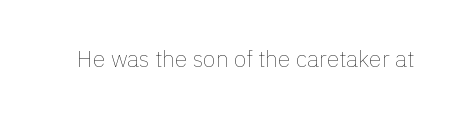
{"italic": "no", "bold": "no", "underline": "no", "letter_spacing": "normal", "letter_spacing_em": 0.0, "glyph_px": 23}
